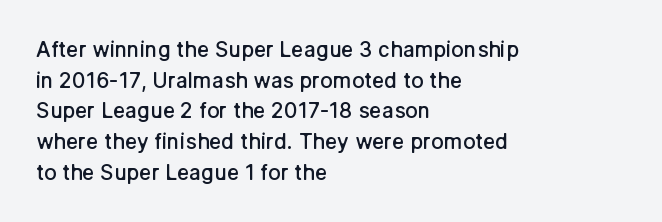
The image shows 21 px text type, upright; set left-aligned, normal line spacing (1.46x), normal letter spacing, not underlined.
